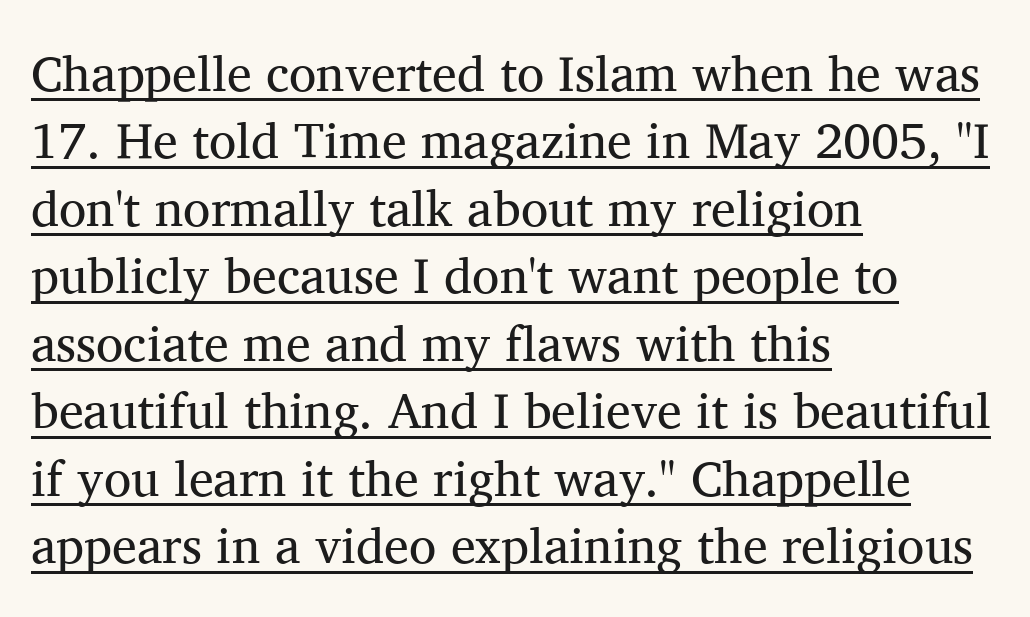
Is this a fixed-width face? No — the glyphs have proportional, varying widths. Compared with a centered layout, this one pins lines to the left instead. Italic: no, the glyphs are upright roman. Emphasis is given by a line drawn under the lettering.
